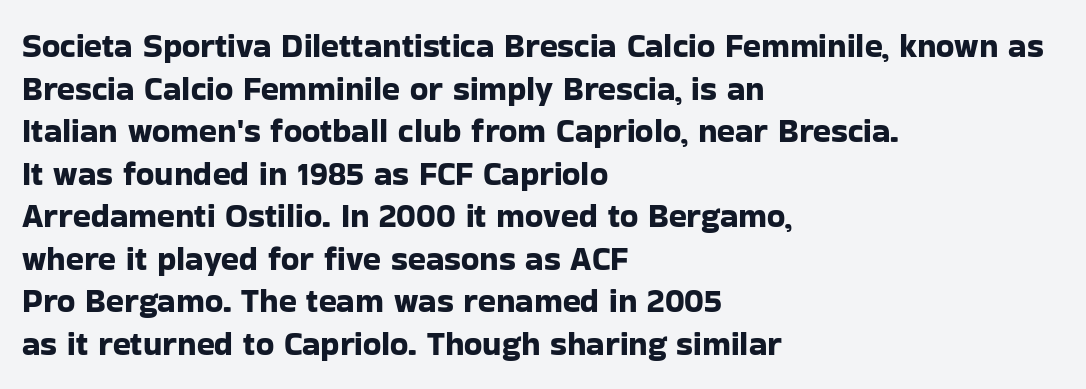
A typesetter would mark this as roman, not italic. Here the glyphs are tracked normally, forming tight word shapes. Each letter's strokes conclude bluntly, with no projecting serifs. The space between consecutive lines is moderate. A student would call this left alignment; a typographer would say flush left, rag right.
